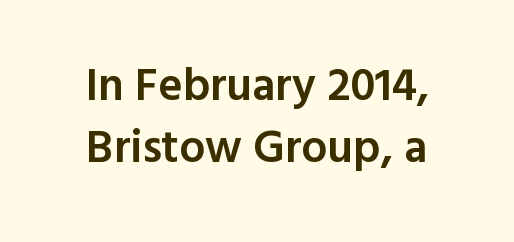
Every stem runs plumb, perpendicular to the baseline. To sum up the face: it is a sans, with no serifs. Any mark beneath the type? The region is blank. The text block is weighted toward neither margin, spreading evenly from the middle. The type is set solid horizontally, with unmodified tracking. Students, observe: this is what conventionally led text looks like.
